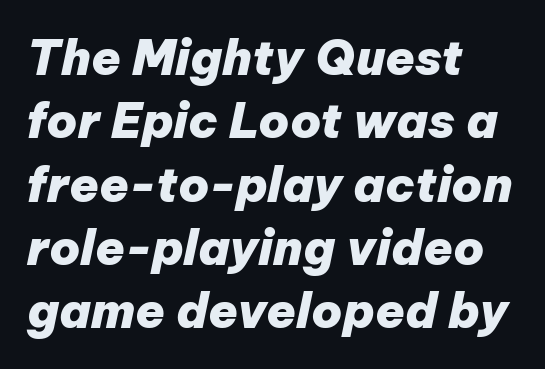
Q: Is the text bold? A: Yes.
Q: Is the text italic (slanted)? A: Yes, it leans right by about 12 degrees.
Q: Is the text underlined? A: No.
Q: How is the paragraph aligned? A: Left-aligned.
Q: Is the spacing between letters normal or unusually wide? A: Normal.
Q: Is the spacing between lines tight, normal or loose? A: Normal.
Q: Width (condensed, normal, or wide)? A: Normal.
Q: Stroke contrast? A: Low.
Q: x-height? A: Medium.
Q: Monospaced? A: No.
